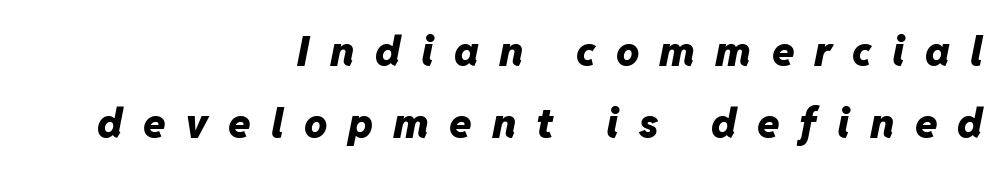
{"italic": "yes", "lean": "right", "slant_degrees": 11, "bold": "yes", "weight": "heavy", "width": "normal", "stroke_contrast": "low", "x_height": "medium", "monospaced": "no", "underline": "no", "align": "right", "line_spacing_ratio": 1.75, "letter_spacing": "wide", "letter_spacing_em": 0.49, "glyph_px": 41}
